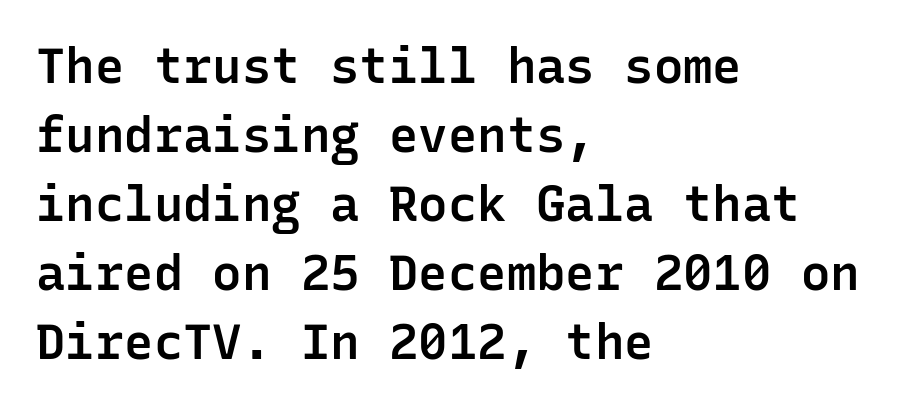
{"serif": "no", "italic": "no", "bold": "semi", "weight": "semibold", "width": "normal", "stroke_contrast": "low", "x_height": "medium", "monospaced": "yes", "underline": "no", "align": "left", "line_spacing": "normal", "line_spacing_ratio": 1.41, "letter_spacing": "normal", "letter_spacing_em": 0.0, "glyph_px": 49}
